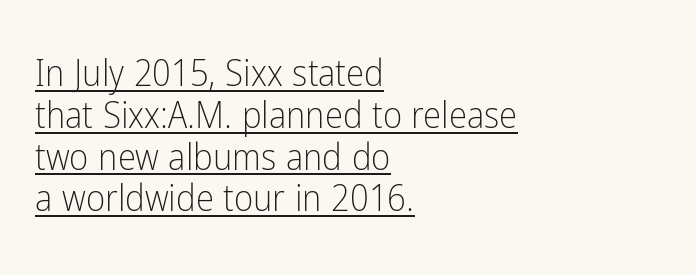
Q: Is the text bold? A: No.
Q: Is the text italic (slanted)? A: No, it is upright.
Q: Is the typeface a serif or a sans-serif typeface? A: Sans-serif.
Q: Is the text underlined? A: Yes.
Q: How is the paragraph aligned? A: Left-aligned.
Q: Is the spacing between letters normal or unusually wide? A: Normal.
Q: Is the spacing between lines tight, normal or loose? A: Tight.
Q: Width (condensed, normal, or wide)? A: Condensed.
Q: Stroke contrast? A: Low.
Q: x-height? A: Medium.
Q: Monospaced? A: No.
